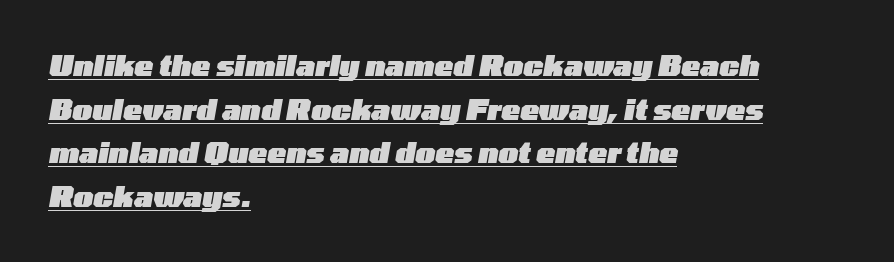
{"italic": "yes", "lean": "right", "slant_degrees": 10, "bold": "yes", "weight": "heavy", "width": "wide", "stroke_contrast": "low", "x_height": "medium", "monospaced": "no", "underline": "yes", "align": "left", "line_spacing": "normal", "line_spacing_ratio": 1.56, "letter_spacing": "normal", "letter_spacing_em": 0.0, "glyph_px": 28}
